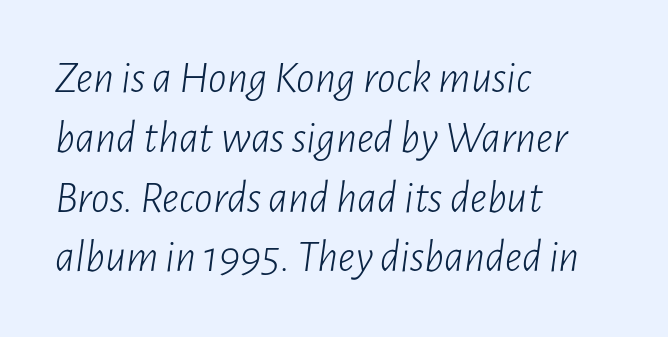
Short and long lines alike share a common starting point at left. Has an underline been added? It has not. Summary of vertical rhythm: regular, with standard interline spacing. The horizontal fit of the characters is conventional and even. The strokes are not fattened; the text isn't bold. Slant detected: the letters are inclined.
